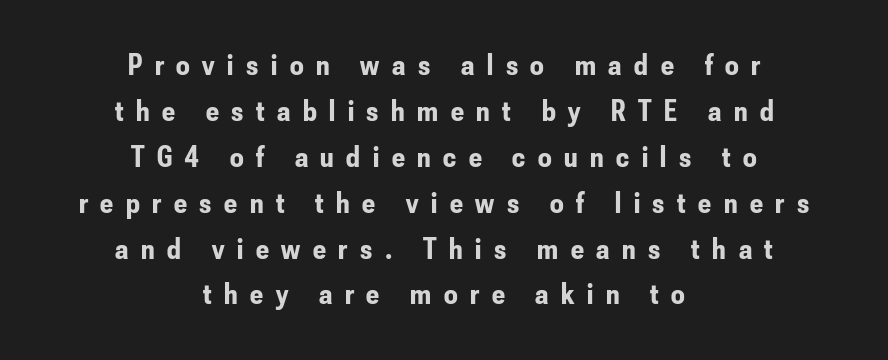
Q: Is the text bold? A: Yes.
Q: Is the text italic (slanted)? A: No, it is upright.
Q: Is the typeface a serif or a sans-serif typeface? A: Sans-serif.
Q: Is the text underlined? A: No.
Q: How is the paragraph aligned? A: Centered.
Q: Is the spacing between letters normal or unusually wide? A: Unusually wide.
Q: Is the spacing between lines tight, normal or loose? A: Normal.
Q: Width (condensed, normal, or wide)? A: Condensed.
Q: Stroke contrast? A: Low.
Q: x-height? A: Small.
Q: Monospaced? A: No.
